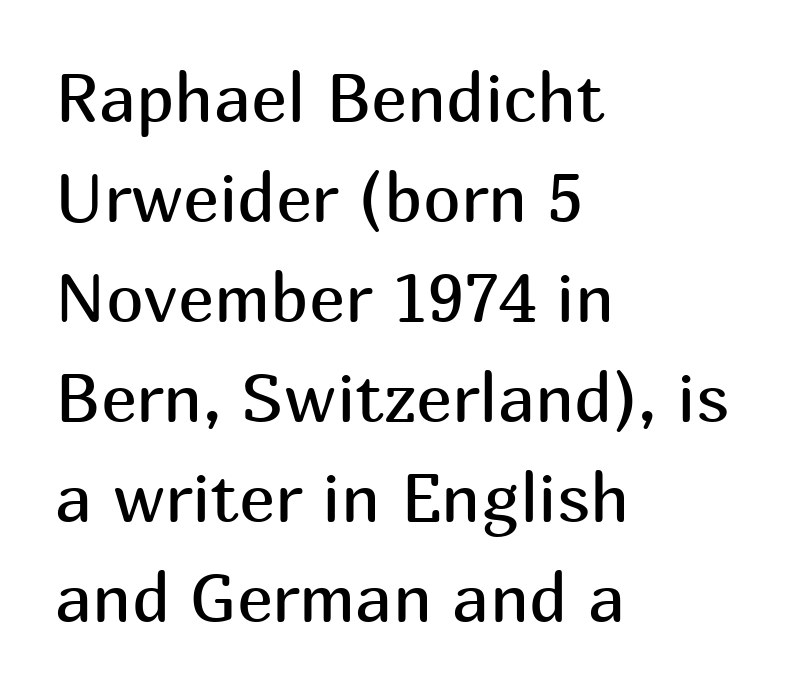
Decoration check: the copy has no underline. Typographically, this falls in the sans-serif category. Is this a fixed-width face? No — the glyphs have proportional, varying widths. The horizontal fit of the characters is conventional and even. Alignment: flush left.
